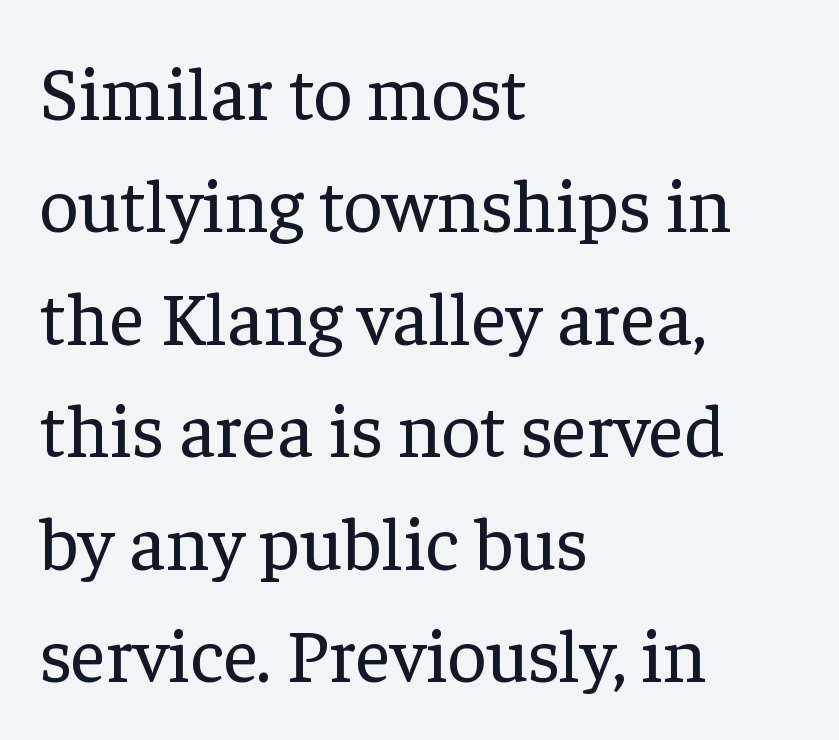
The image shows 76 px regular-weight serif type, upright; set left-aligned, normal line spacing (1.48x), normal letter spacing, not underlined; low stroke contrast and a medium x-height.
